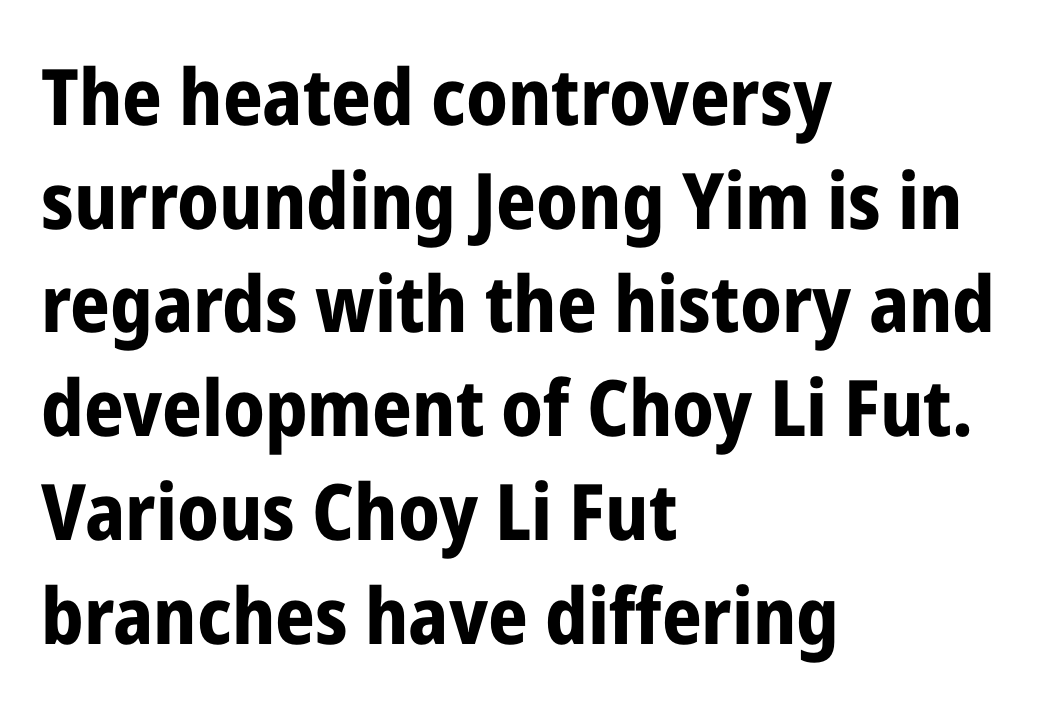
The image shows 78 px bold, condensed sans-serif type, upright; set left-aligned, normal line spacing (1.33x), normal letter spacing, not underlined; low stroke contrast and a medium x-height.
